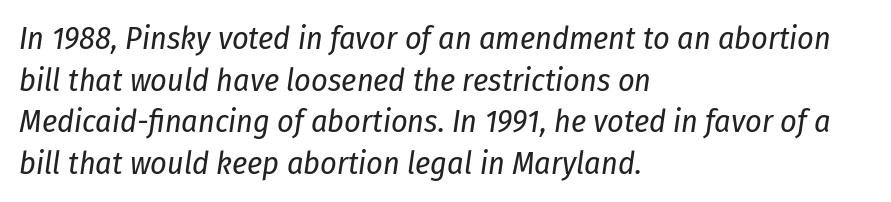
{"italic": "yes", "lean": "right", "slant_degrees": 8, "bold": "no", "weight": "regular", "width": "condensed", "stroke_contrast": "low", "x_height": "medium", "monospaced": "no", "underline": "no", "align": "left", "line_spacing": "normal", "line_spacing_ratio": 1.3, "letter_spacing": "normal", "letter_spacing_em": 0.0, "glyph_px": 32}
